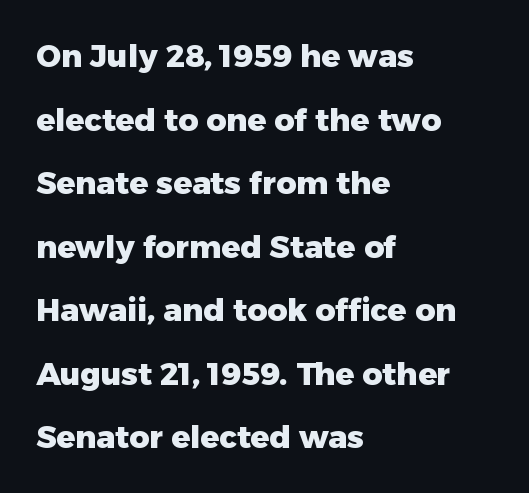
The image shows 31 px heavy sans-serif type, upright; set left-aligned, loose line spacing (2.05x), normal letter spacing, not underlined; low stroke contrast and a medium x-height.
